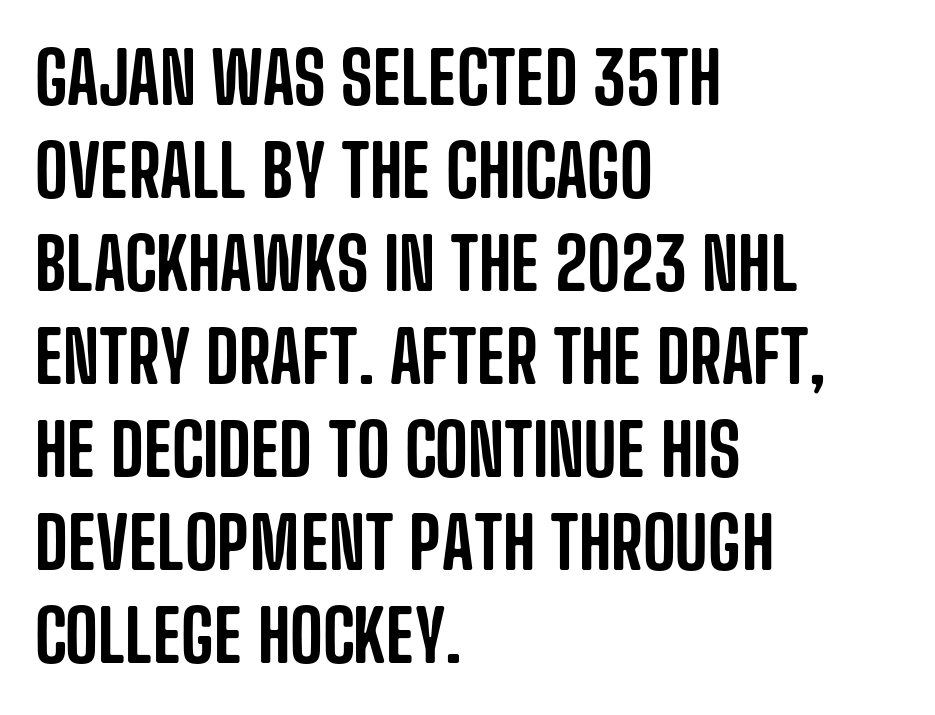
Honestly, the letter spacing is just normal — you wouldn't notice it. The axis of the letterforms is exactly vertical. Each letter keeps its own natural width here, so spacing adapts to shape. The ragged edge is on the right, which tells us the setting is flush left. Plain, unruled lines of type.
